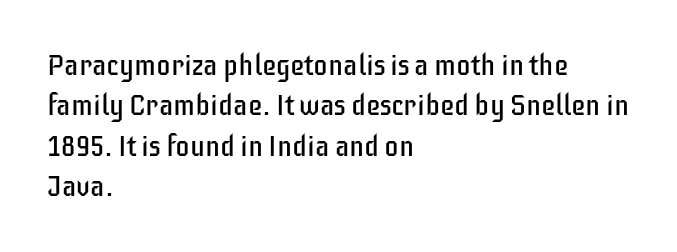
Q: Is the text bold? A: No.
Q: Is the text italic (slanted)? A: No, it is upright.
Q: Is the typeface a serif or a sans-serif typeface? A: Sans-serif.
Q: Is the text underlined? A: No.
Q: How is the paragraph aligned? A: Left-aligned.
Q: Is the spacing between letters normal or unusually wide? A: Normal.
Q: Is the spacing between lines tight, normal or loose? A: Normal.
Q: Width (condensed, normal, or wide)? A: Condensed.
Q: Stroke contrast? A: Low.
Q: x-height? A: Large.
Q: Monospaced? A: No.
